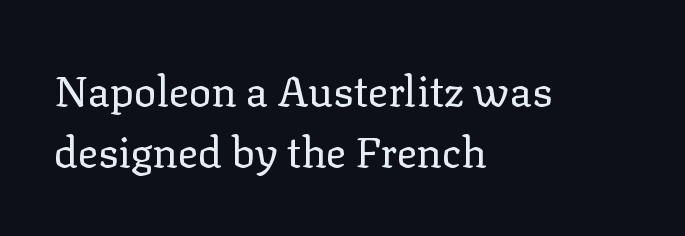
The image shows 42 px regular-weight serif type, upright; set left-aligned, normal line spacing (1.46x), normal letter spacing, not underlined; low stroke contrast and a medium x-height.
